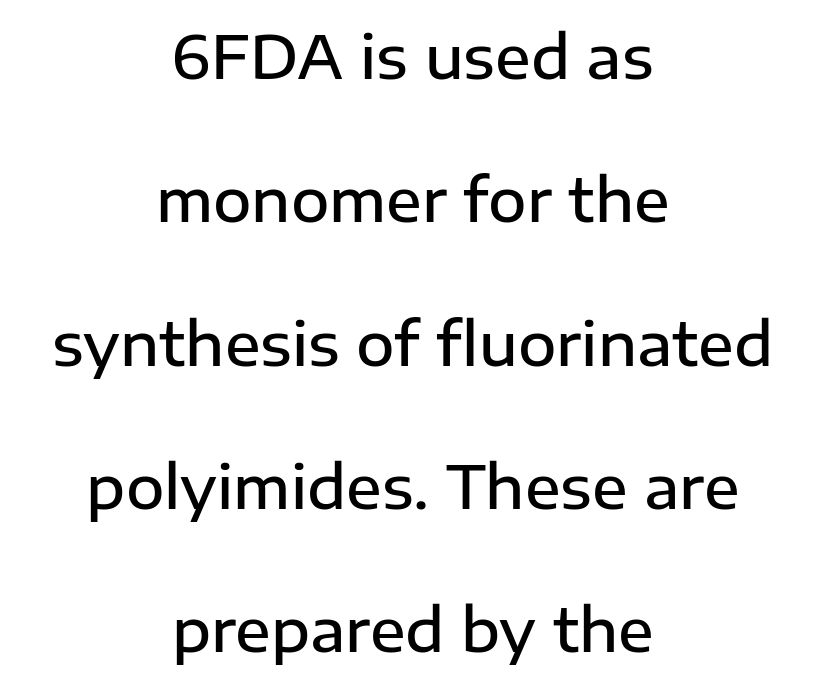
The image shows 59 px semibold sans-serif type, upright; set centered, loose line spacing (2.43x), normal letter spacing, not underlined; low stroke contrast and a medium x-height.
